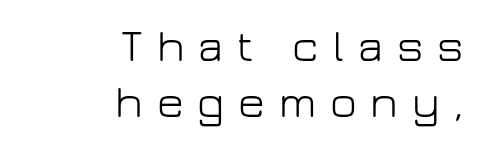
Italic: no, the glyphs are upright roman. Think standard paragraph weight, or any step lighter than that. Here the designer chose a conventional face with non-uniform glyph widths. A typesetter would label this face a sans.
